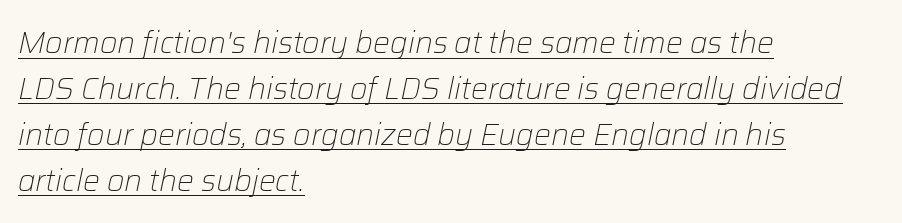
{"italic": "yes", "lean": "right", "slant_degrees": 12, "bold": "no", "weight": "light", "width": "normal", "stroke_contrast": "low", "x_height": "medium", "monospaced": "no", "underline": "yes", "align": "left", "line_spacing": "normal", "line_spacing_ratio": 1.53, "letter_spacing": "normal", "letter_spacing_em": 0.0, "glyph_px": 30}
